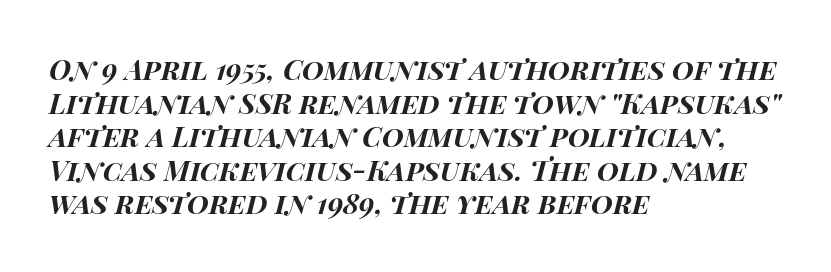
The rendering uses a bold face; every stroke is thick and dark. Left-aligned paragraph, ragged on the right. Check the space under the baseline: it is left empty. This sample uses an oblique cut, with every glyph tilted off the vertical. The rendering uses natural spacing where letterforms have individual widths. Default kerning and tracking; the words read as compact shapes.
